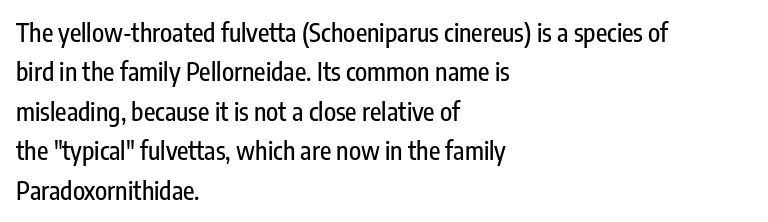
{"italic": "no", "underline": "no", "align": "left", "line_spacing": "normal", "line_spacing_ratio": 1.58, "letter_spacing": "normal", "letter_spacing_em": 0.0, "glyph_px": 25}
